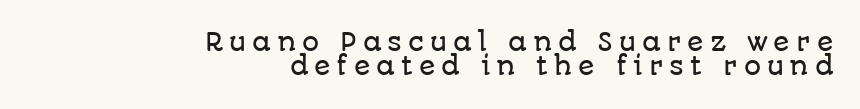
Q: Is the text italic (slanted)? A: No, it is upright.
Q: Is the text underlined? A: No.
Q: How is the paragraph aligned? A: Right-aligned.
Q: Is the spacing between letters normal or unusually wide? A: Unusually wide.
Q: Is the spacing between lines tight, normal or loose? A: Tight.
